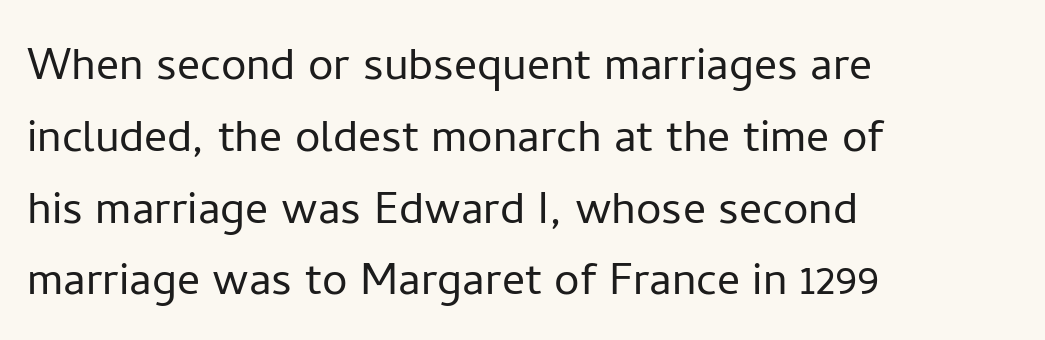
Q: Is the text bold? A: No.
Q: Is the text italic (slanted)? A: No, it is upright.
Q: Is the typeface a serif or a sans-serif typeface? A: Sans-serif.
Q: Is the text underlined? A: No.
Q: How is the paragraph aligned? A: Left-aligned.
Q: Is the spacing between letters normal or unusually wide? A: Normal.
Q: Is the spacing between lines tight, normal or loose? A: Normal.
Q: Width (condensed, normal, or wide)? A: Normal.
Q: Stroke contrast? A: Low.
Q: x-height? A: Medium.
Q: Monospaced? A: No.
